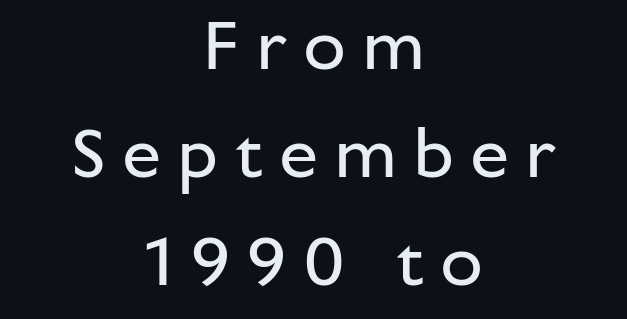
The image shows 70 px regular-weight sans-serif type, upright; set centered, normal line spacing (1.54x), unusually wide letter spacing (+0.23 em), not underlined; low stroke contrast and a medium x-height.
